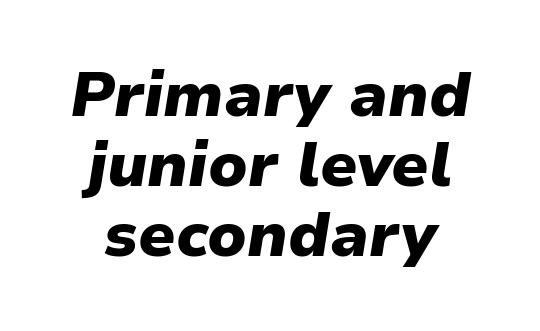
The image shows 63 px heavy type, italic (leaning right); set centered, tight line spacing (1.11x), normal letter spacing, not underlined; low stroke contrast and a medium x-height.
